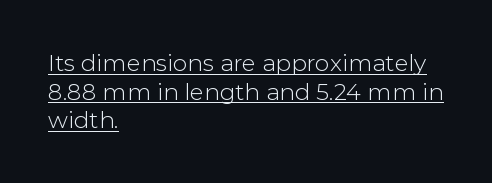
{"italic": "no", "underline": "yes", "align": "left", "line_spacing_ratio": 1.24, "letter_spacing": "normal", "letter_spacing_em": 0.0, "glyph_px": 23}
